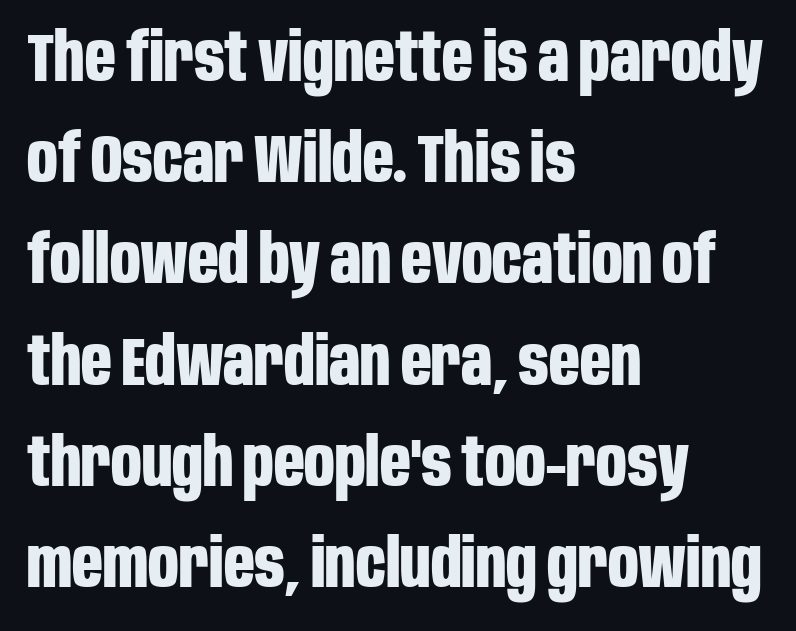
The image shows 67 px bold, condensed sans-serif type, upright; set left-aligned, normal line spacing (1.51x), normal letter spacing, not underlined; low stroke contrast and a large x-height.
